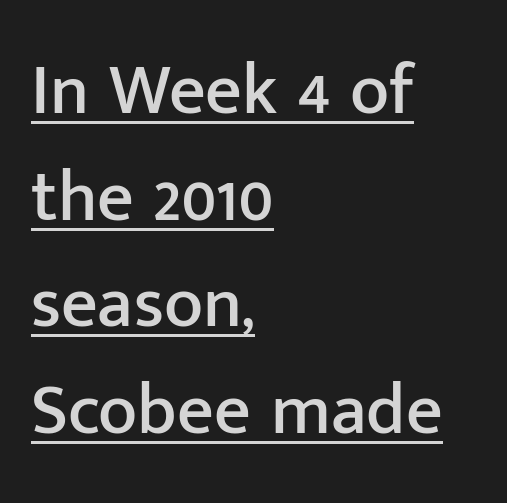
Q: Is the text italic (slanted)? A: No, it is upright.
Q: Is the typeface a serif or a sans-serif typeface? A: Sans-serif.
Q: Is the text underlined? A: Yes.
Q: How is the paragraph aligned? A: Left-aligned.
Q: Is the spacing between letters normal or unusually wide? A: Normal.
Q: Is the spacing between lines tight, normal or loose? A: Normal.
Q: Width (condensed, normal, or wide)? A: Normal.
Q: Stroke contrast? A: Low.
Q: x-height? A: Medium.
Q: Monospaced? A: No.
